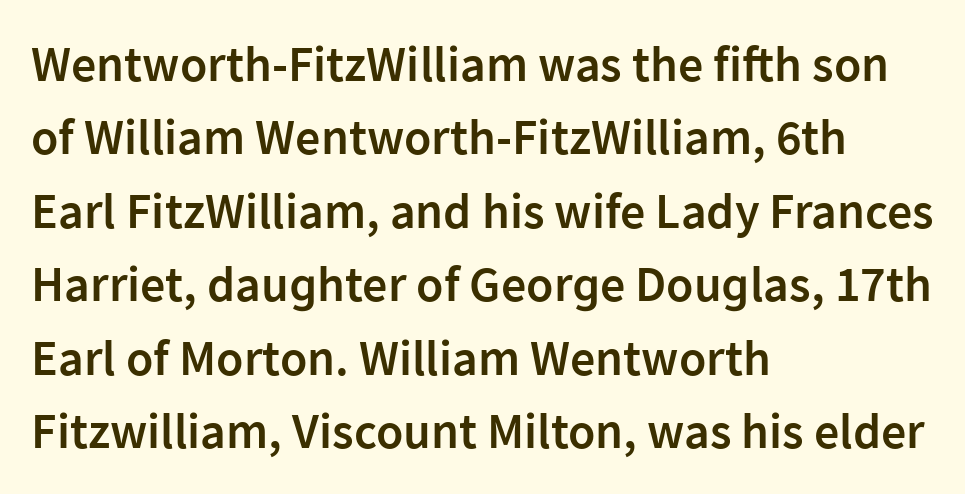
Compared with a centered layout, this one pins lines to the left instead. Underlining? Definitely not there. Are there feet on the stems? There aren't — it's a sans. A bit beefed up — I'd call it semibold rather than bold. When letters stand straight like this, we call the style roman or upright.
